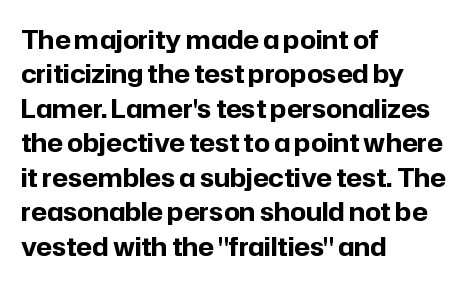
{"italic": "no", "bold": "yes", "underline": "no", "align": "left", "line_spacing": "normal", "line_spacing_ratio": 1.38, "letter_spacing": "normal", "letter_spacing_em": 0.0, "glyph_px": 25}
